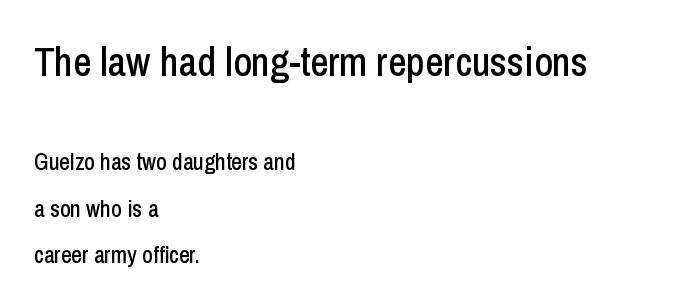
The strip under each line holds only bare page. Serif or sans? Sans — the stroke terminals are bare. Does extra space separate the letters? No, they use regular spacing. Looks like regular typesetting: each glyph gets only the width it needs. Visually, the top section dominates because its glyphs are scaled up. A typesetter would call this leading open, well beyond the default.
